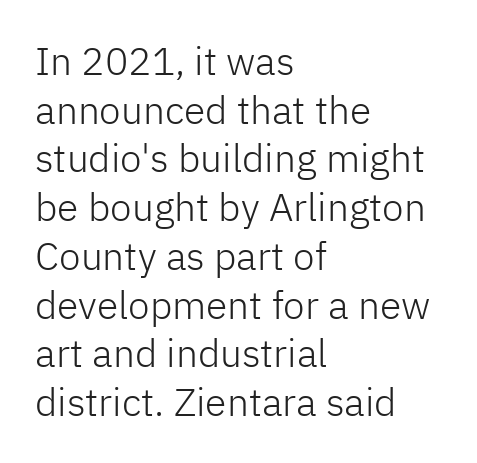
Q: Is the text bold? A: No.
Q: Is the text italic (slanted)? A: No, it is upright.
Q: Is the typeface a serif or a sans-serif typeface? A: Sans-serif.
Q: Is the text underlined? A: No.
Q: How is the paragraph aligned? A: Left-aligned.
Q: Is the spacing between letters normal or unusually wide? A: Normal.
Q: Is the spacing between lines tight, normal or loose? A: Normal.
Q: Width (condensed, normal, or wide)? A: Normal.
Q: Stroke contrast? A: Low.
Q: x-height? A: Medium.
Q: Monospaced? A: No.
